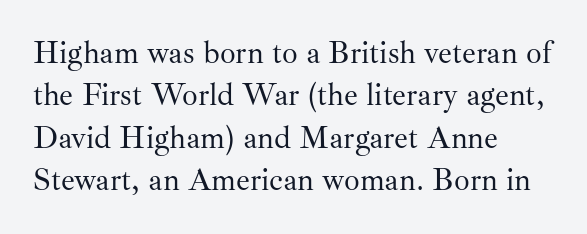
The image shows 31 px regular-weight serif type, upright; set left-aligned, normal line spacing (1.37x), normal letter spacing, not underlined; medium stroke contrast and a small x-height.
